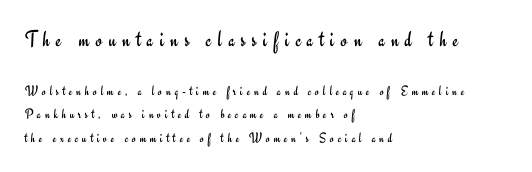
Typeset ragged right — the left edge is the straight one. A normal amount of white space separates one row of letters from the next. Students, note that the glyphs here are deliberately spaced far apart. These glyphs show unthickened strokes, regular width or finer. Large over small — that's the arrangement of the two blocks here. The words here are not underlined.
